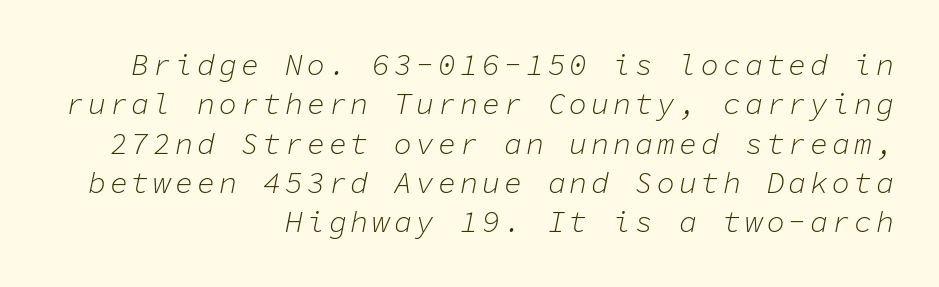
Check the space under the baseline: it is left empty. The characters are drawn with everyday or finer stroke widths. Looking at the ascenders, they clearly lean. Casual observation: everything's shoved over to the right.
